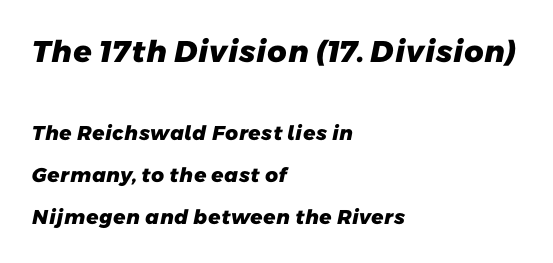
Look at the tracking — it's just the regular setting, nothing added. Any mark beneath the type? The region is blank. No feet cap the strokes, marking this as sans-serif type. Widely set lines give the paragraph a tall, airy silhouette. These words are printed bold, with thick strokes throughout.
